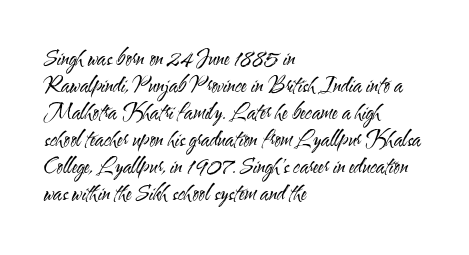
Q: Is the text bold? A: No.
Q: Is the text italic (slanted)? A: Yes.
Q: Is the text underlined? A: No.
Q: How is the paragraph aligned? A: Left-aligned.
Q: Is the spacing between letters normal or unusually wide? A: Normal.
Q: Is the spacing between lines tight, normal or loose? A: Normal.
